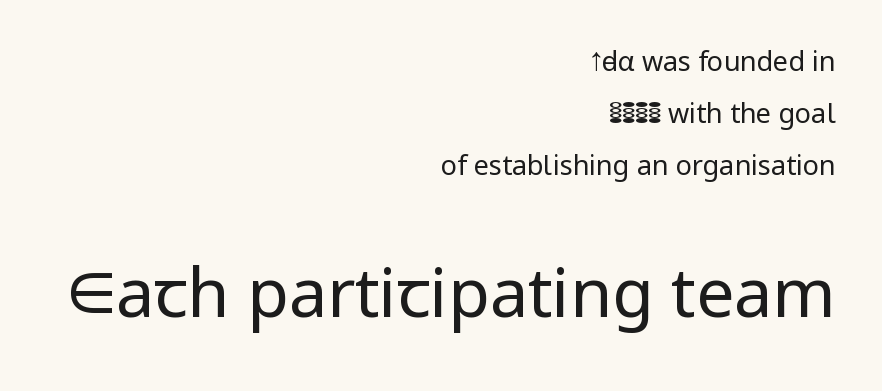
The image shows 68 px regular-weight sans-serif type, upright; set right-aligned, loose line spacing (1.92x), normal letter spacing, not underlined; the second (bottom) block is 2.52x larger; low stroke contrast and a medium x-height.
